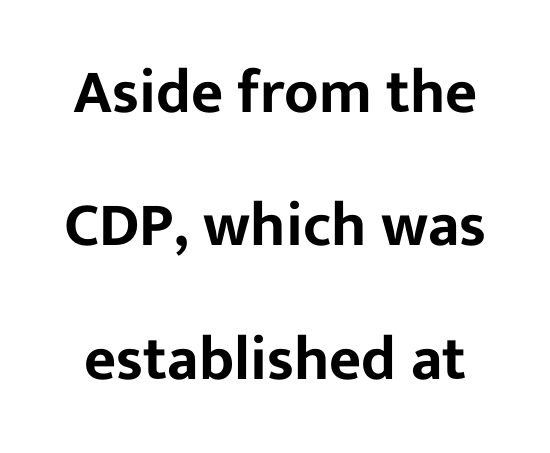
The face used here is proportionally spaced, like ordinary book or web type. A bare baseline throughout the passage. Nothing unusual about the tracking: characters are spaced as the font intends. Interline gaps are noticeably wide in this sample. A typesetter would label this face a sans.
